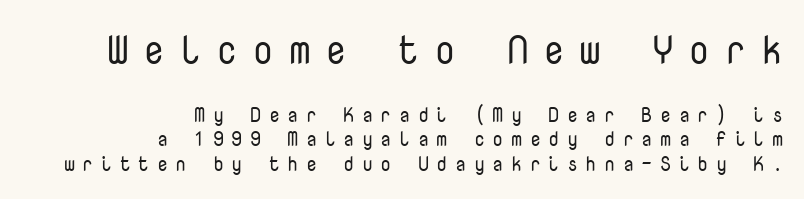
The letters in the upper block stand taller than those in the block below. Is the stroke heavy? The answer is a plain regular-or-lighter. Check under the words: just untouched page. Nope, no serifs anywhere on these letters.
